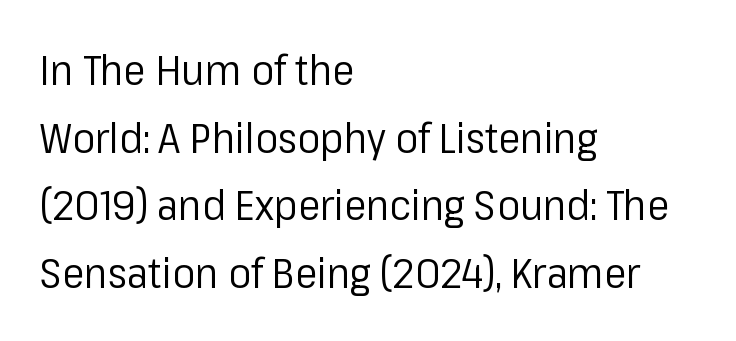
The designer went with a sans here, leaving each stem footless. The rows are spaced the way most documents space them. Weight: in the light-to-regular range. Short and long lines alike share a common starting point at left.
